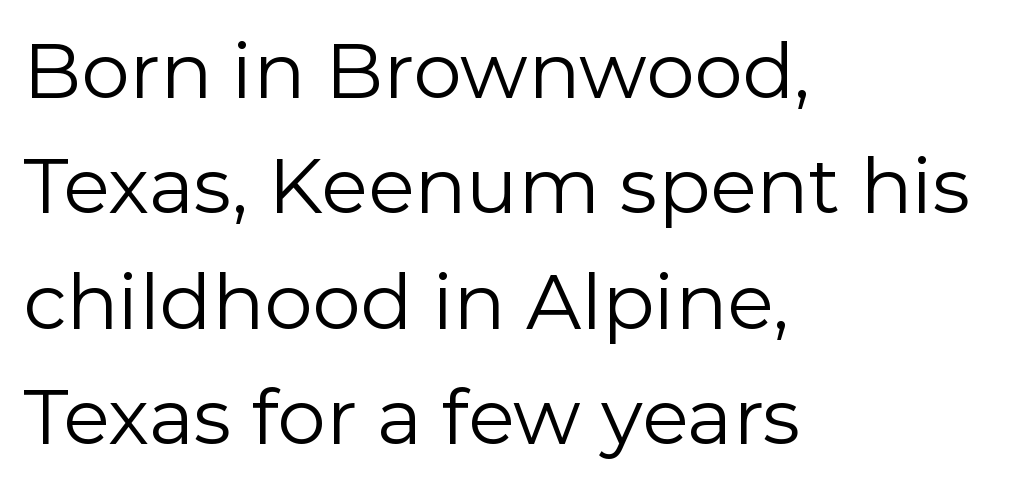
Horizontal bands of white between lines are of average thickness. Posture: upright roman. The foot of each line stays bare and open. Unbolded letterforms with no extra heft.
